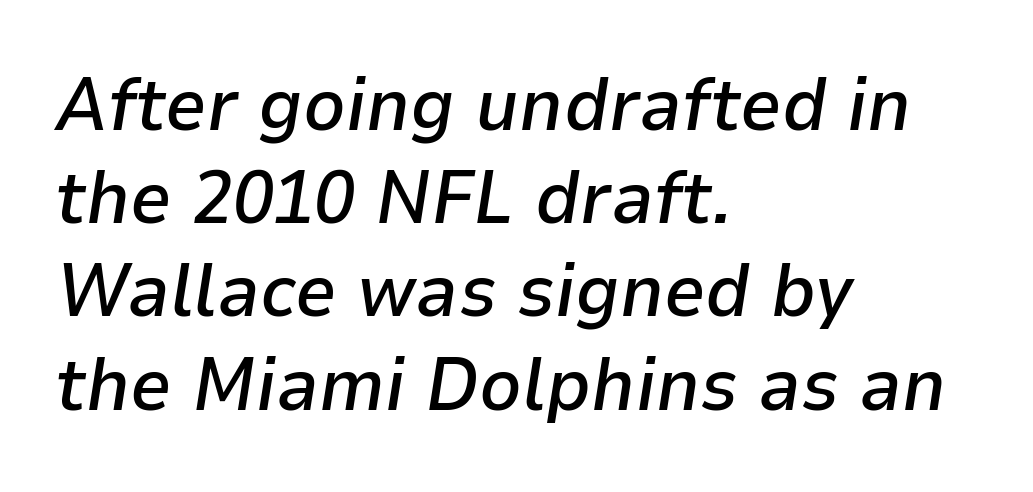
Q: Is the text bold? A: Semi-bold.
Q: Is the text italic (slanted)? A: Yes, it leans right by about 9 degrees.
Q: Is the text underlined? A: No.
Q: How is the paragraph aligned? A: Left-aligned.
Q: Is the spacing between letters normal or unusually wide? A: Normal.
Q: Is the spacing between lines tight, normal or loose? A: Normal.
Q: Width (condensed, normal, or wide)? A: Normal.
Q: Stroke contrast? A: Low.
Q: x-height? A: Medium.
Q: Monospaced? A: No.
